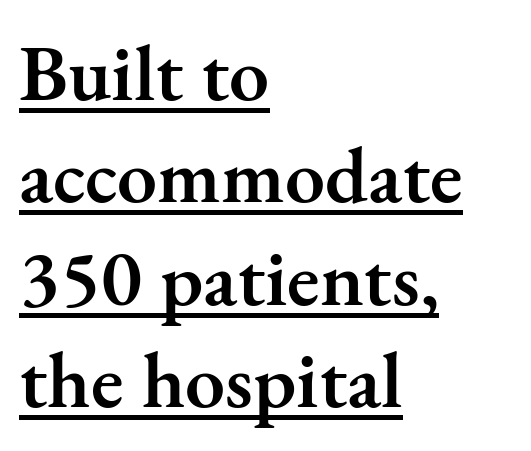
Q: Is the text bold? A: Semi-bold.
Q: Is the text italic (slanted)? A: No, it is upright.
Q: Is the typeface a serif or a sans-serif typeface? A: Serif.
Q: Is the text underlined? A: Yes.
Q: How is the paragraph aligned? A: Left-aligned.
Q: Is the spacing between letters normal or unusually wide? A: Normal.
Q: Is the spacing between lines tight, normal or loose? A: Normal.
Q: Width (condensed, normal, or wide)? A: Normal.
Q: Stroke contrast? A: Medium.
Q: x-height? A: Small.
Q: Monospaced? A: No.
